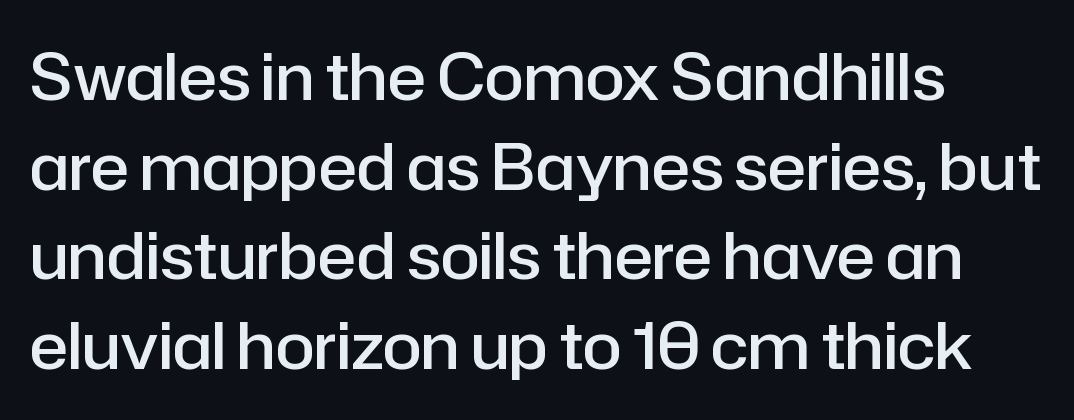
Q: Is the text bold? A: Semi-bold.
Q: Is the text italic (slanted)? A: No, it is upright.
Q: Is the typeface a serif or a sans-serif typeface? A: Sans-serif.
Q: Is the text underlined? A: No.
Q: Is the spacing between letters normal or unusually wide? A: Normal.
Q: Is the spacing between lines tight, normal or loose? A: Normal.
Q: Width (condensed, normal, or wide)? A: Normal.
Q: Stroke contrast? A: Low.
Q: x-height? A: Medium.
Q: Monospaced? A: No.
